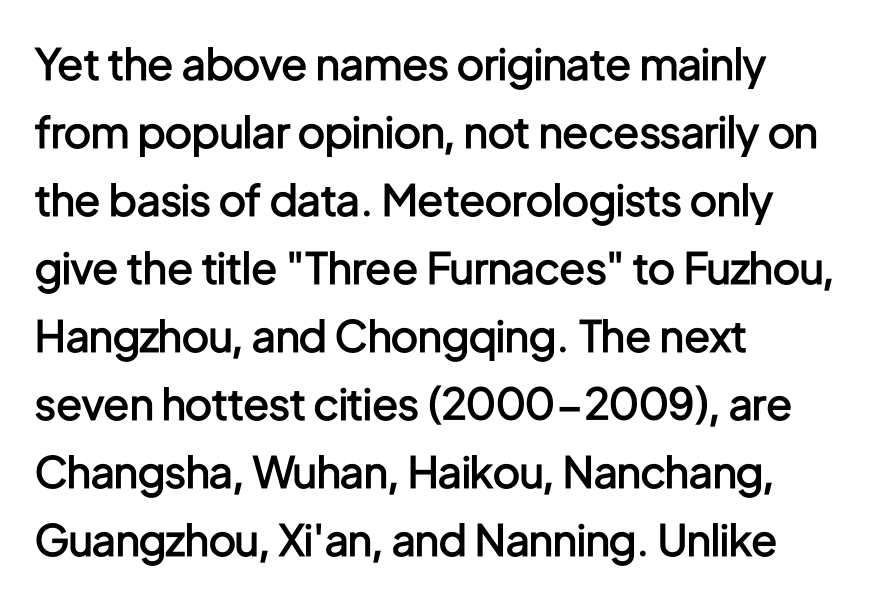
{"serif": "no", "italic": "no", "bold": "semi", "weight": "semibold", "width": "condensed", "stroke_contrast": "low", "x_height": "medium", "monospaced": "no", "underline": "no", "align": "left", "line_spacing": "normal", "line_spacing_ratio": 1.58, "letter_spacing": "normal", "letter_spacing_em": 0.0, "glyph_px": 43}
